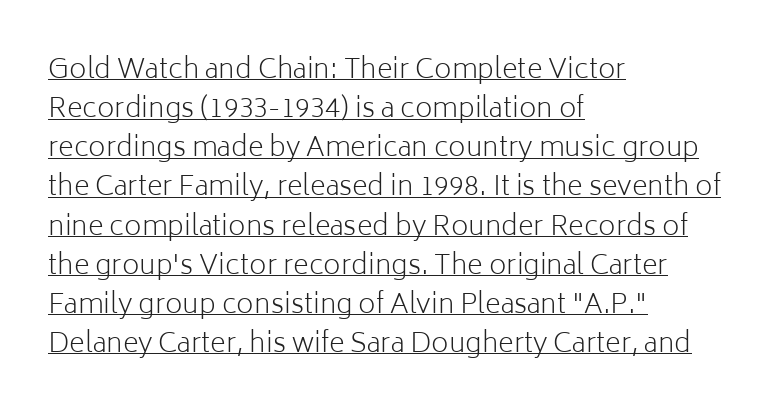
Q: Is the text bold? A: No.
Q: Is the text italic (slanted)? A: No, it is upright.
Q: Is the text underlined? A: Yes.
Q: How is the paragraph aligned? A: Left-aligned.
Q: Is the spacing between letters normal or unusually wide? A: Normal.
Q: Is the spacing between lines tight, normal or loose? A: Normal.
